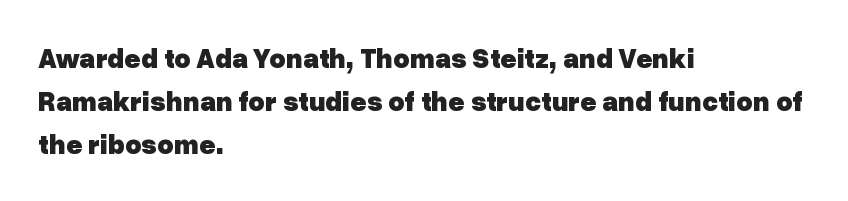
The ragged edge is on the right, which tells us the setting is flush left. Nobody touched the tracking dial on this one. Baseline-to-baseline distance is the conventional proportion of letter height. Serif or sans? Sans — the stroke terminals are bare.
